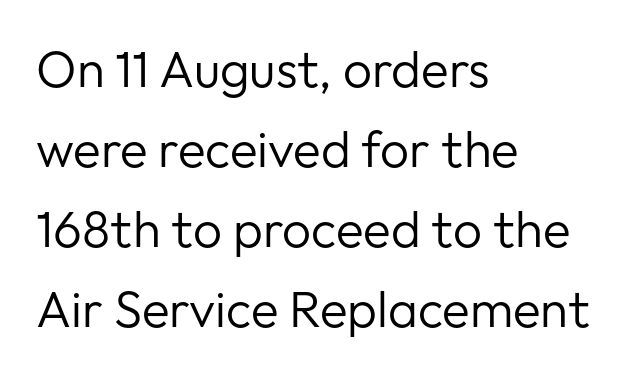
{"serif": "no", "italic": "no", "bold": "no", "weight": "regular", "width": "normal", "stroke_contrast": "low", "x_height": "medium", "monospaced": "no", "underline": "no", "align": "left", "line_spacing": "normal", "line_spacing_ratio": 1.57, "letter_spacing": "normal", "letter_spacing_em": 0.0, "glyph_px": 51}
